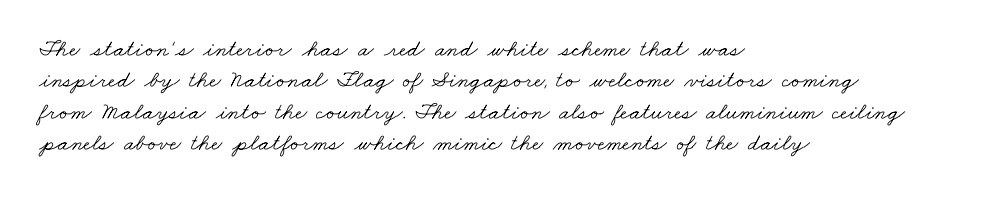
The space between consecutive lines is moderate. Letters have the restrained weight of plain body copy at most. Caption: multi-line text, flush left, ragged right. You could call the tracking neutral — neither tight nor loose. The space directly below the letters is spotless.
